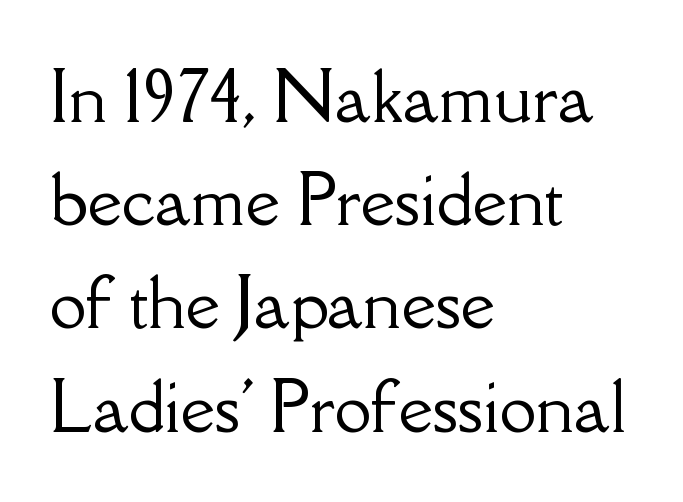
{"serif": "yes", "italic": "no", "width": "normal", "stroke_contrast": "low", "x_height": "small", "monospaced": "no", "underline": "no", "align": "left", "line_spacing": "normal", "line_spacing_ratio": 1.54, "letter_spacing": "normal", "letter_spacing_em": 0.0, "glyph_px": 67}
